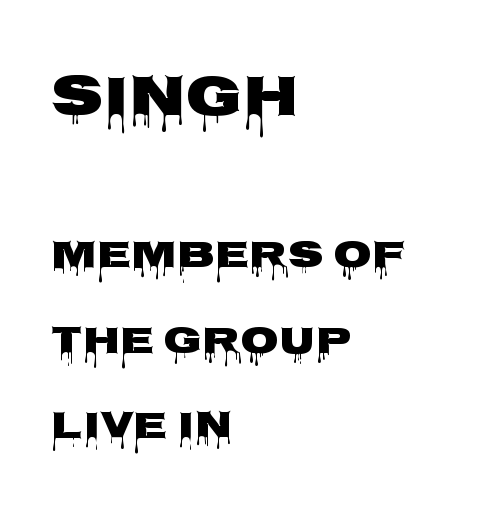
Q: Is the text italic (slanted)? A: No, it is upright.
Q: Is the typeface a serif or a sans-serif typeface? A: Sans-serif.
Q: Is the text underlined? A: No.
Q: How is the paragraph aligned? A: Left-aligned.
Q: Is the spacing between letters normal or unusually wide? A: Normal.
Q: Is the spacing between lines tight, normal or loose? A: Loose.
Q: Which block of text is set in a larger size, the first (top) or the second (bottom)? A: The first (top) one.
Q: Width (condensed, normal, or wide)? A: Wide.
Q: Stroke contrast? A: Low.
Q: x-height? A: Large.
Q: Monospaced? A: No.
